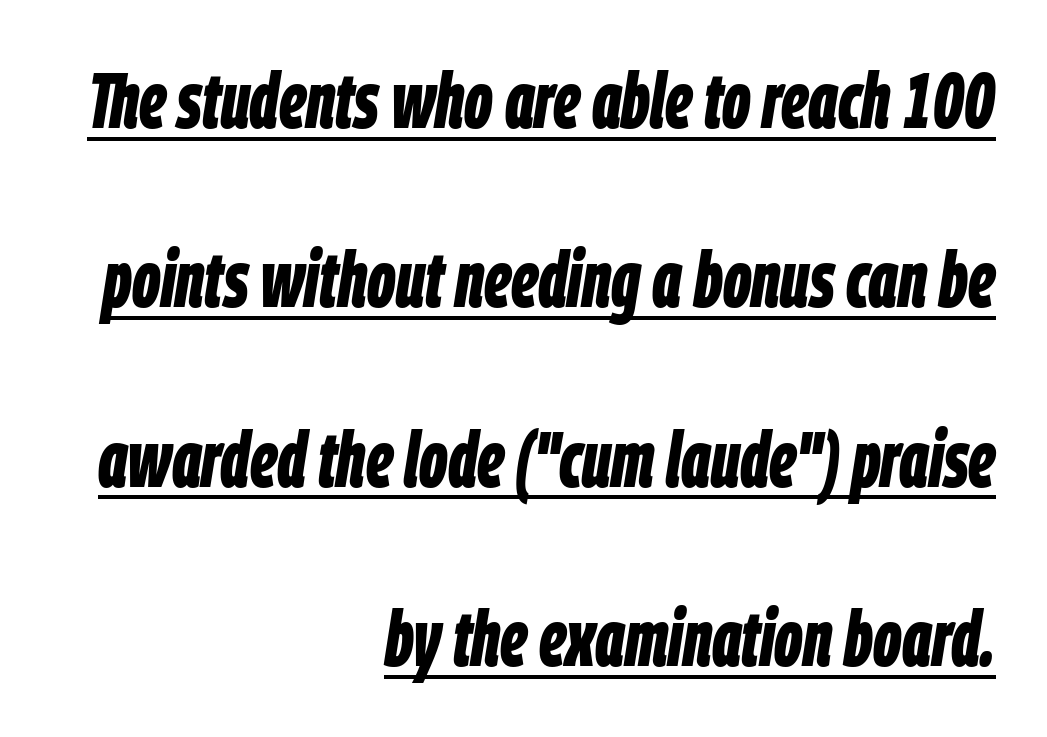
Italic? Definitely — the glyphs are oblique. The sample's only ornament is a line tracing under the words. Where is the straight margin? On the right. Letter spacing: default. Weight: bold. You could not count columns in this text — the font is proportionally spaced.
